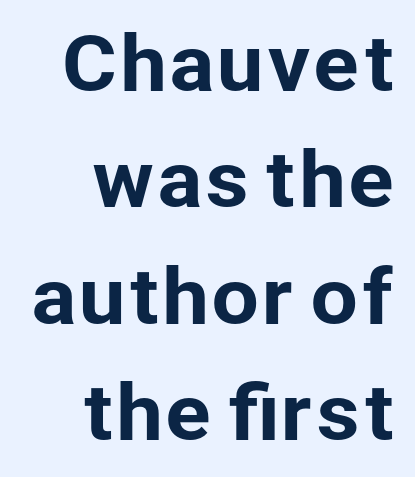
{"serif": "no", "italic": "no", "width": "normal", "stroke_contrast": "low", "x_height": "medium", "monospaced": "no", "underline": "no", "align": "right", "line_spacing": "normal", "line_spacing_ratio": 1.53, "letter_spacing": "normal", "letter_spacing_em": 0.0, "glyph_px": 76}
